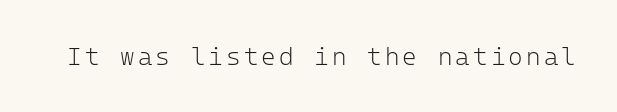
The image shows 25 px text type, upright; set not underlined.
